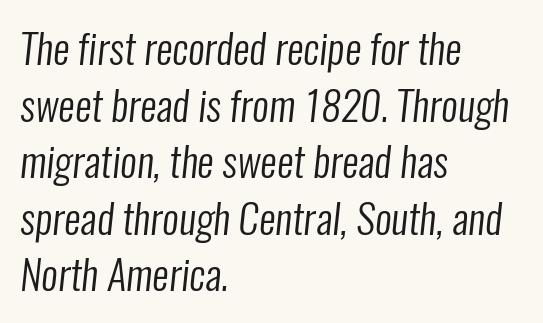
Q: Is the text bold? A: No.
Q: Is the typeface a serif or a sans-serif typeface? A: Sans-serif.
Q: Is the text underlined? A: No.
Q: How is the paragraph aligned? A: Left-aligned.
Q: Is the spacing between letters normal or unusually wide? A: Normal.
Q: Is the spacing between lines tight, normal or loose? A: Normal.
Q: Width (condensed, normal, or wide)? A: Condensed.
Q: Stroke contrast? A: Low.
Q: x-height? A: Medium.
Q: Monospaced? A: No.
